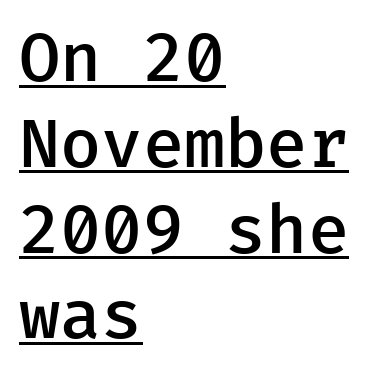
{"serif": "no", "italic": "no", "bold": "semi", "weight": "semibold", "width": "normal", "stroke_contrast": "low", "x_height": "medium", "monospaced": "yes", "underline": "yes", "align": "left", "line_spacing": "normal", "line_spacing_ratio": 1.28, "letter_spacing": "normal", "letter_spacing_em": 0.0, "glyph_px": 67}
